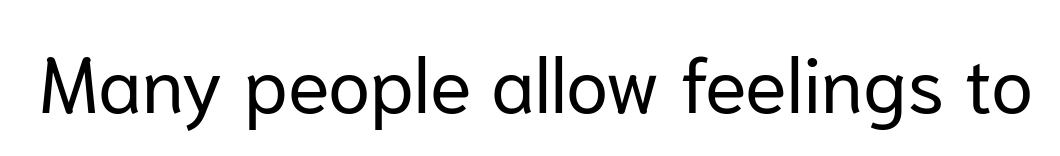
The image shows 77 px regular-weight sans-serif type, upright; set normal letter spacing, not underlined; low stroke contrast and a medium x-height.
